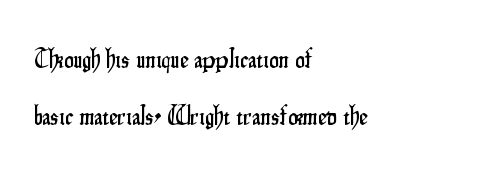
Q: Is the text italic (slanted)? A: No, it is upright.
Q: Is the text underlined? A: No.
Q: How is the paragraph aligned? A: Left-aligned.
Q: Is the spacing between letters normal or unusually wide? A: Normal.
Q: Is the spacing between lines tight, normal or loose? A: Loose.
